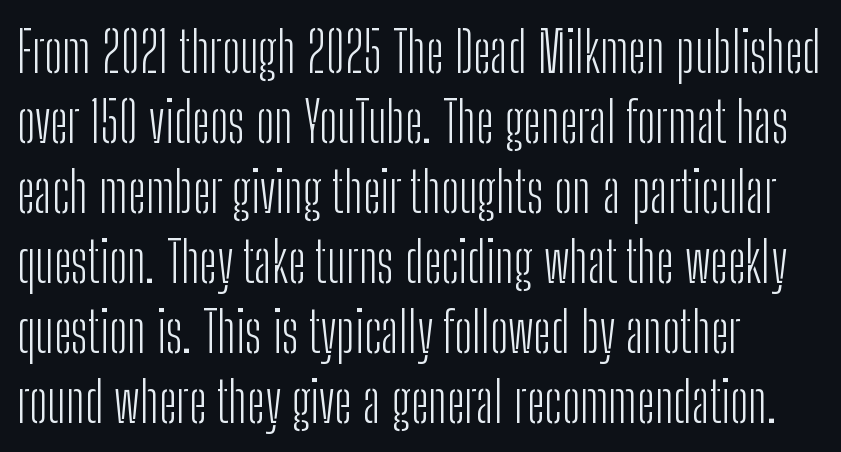
The image shows 56 px light, condensed sans-serif type, upright; set left-aligned, normal line spacing (1.25x), normal letter spacing, not underlined; low stroke contrast and a medium x-height.
